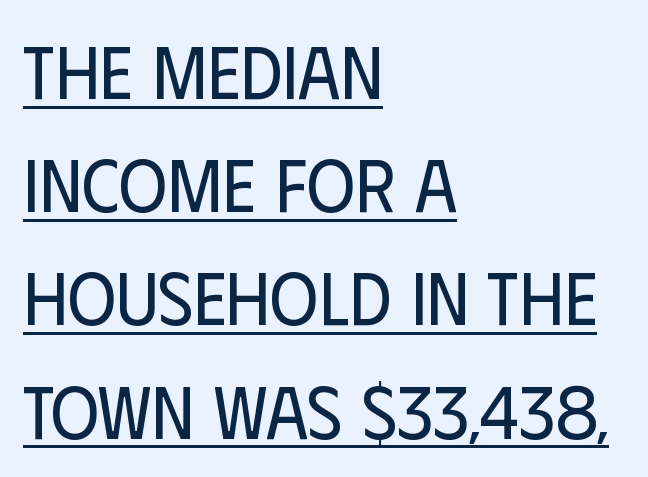
This is sans-serif lettering, the kind often seen on screens and signage. Every stem runs plumb, perpendicular to the baseline. Looks like regular typesetting: each glyph gets only the width it needs. Students, observe the line beneath the letters — that is underlining. A typesetter would call this leading conventional body-copy spacing. The tracking reads as untouched default to a designer's eye.
